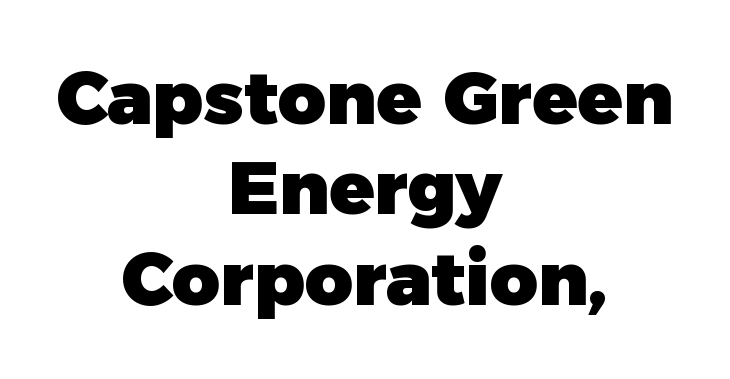
The image shows 74 px heavy sans-serif type; set centered, line spacing 1.22x, normal letter spacing, not underlined; a medium x-height.
